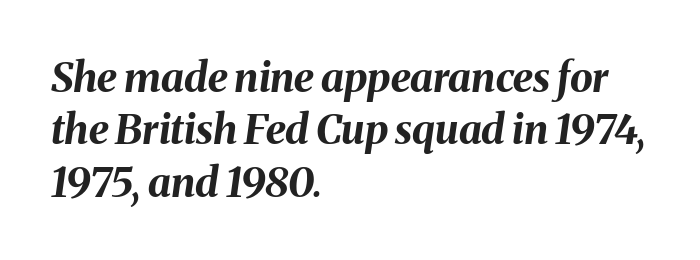
The image shows 41 px bold type, italic (leaning right); set left-aligned, normal line spacing (1.28x), normal letter spacing, not underlined; medium stroke contrast and a medium x-height.
